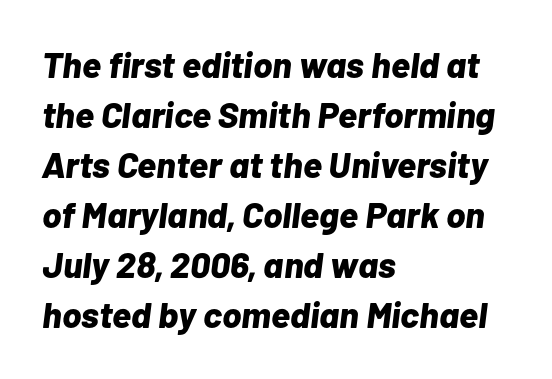
Q: Is the text bold? A: Yes.
Q: Is the text italic (slanted)? A: Yes, it leans right by about 7 degrees.
Q: Is the text underlined? A: No.
Q: How is the paragraph aligned? A: Left-aligned.
Q: Is the spacing between letters normal or unusually wide? A: Normal.
Q: Is the spacing between lines tight, normal or loose? A: Normal.
Q: Width (condensed, normal, or wide)? A: Normal.
Q: Stroke contrast? A: Low.
Q: x-height? A: Medium.
Q: Monospaced? A: No.
